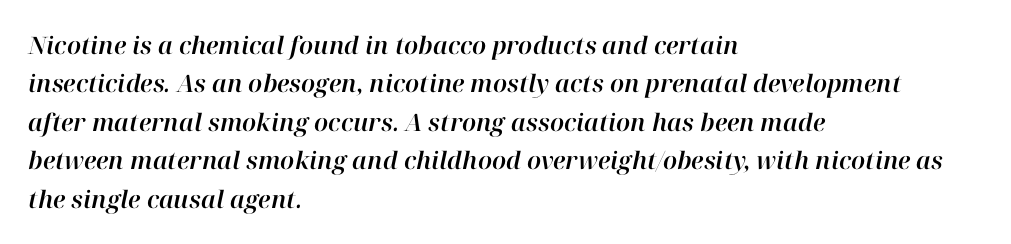
The glyphs are unaccompanied by any horizontal stroke below them. The letterforms sit shoulder to shoulder at normal distance. The passage shown stacks its lines at a standard gap. Characters are canted at an angle relative to the baseline's perpendicular. Layout note: lines flush left.
